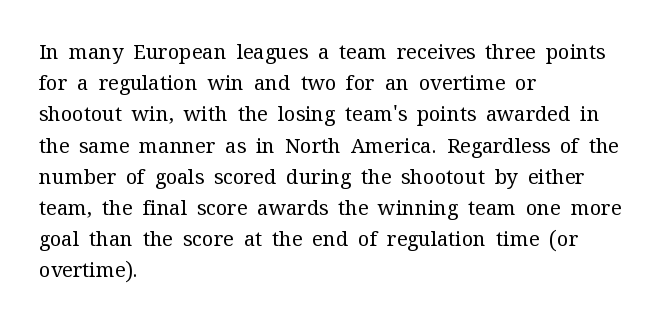
Between one letter and the next there's only the usual sliver of space. Letters rest on an invisible, unmarked baseline. Does the copy run flush right? No — it runs flush left. Nothing heavy about these letters — not bold at all.
